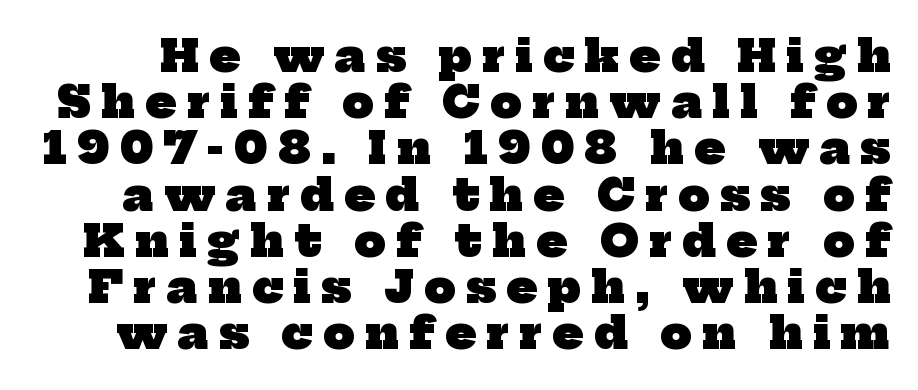
Rows of type sit shoulder to shoulder in the vertical direction. The face used here is proportionally spaced, like ordinary book or web type. Lines of text with bare space underneath. The sample has been set heavy, in full bold. The font family rendered here belongs to the serif group.
